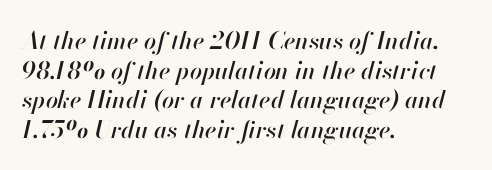
Q: Is the text italic (slanted)? A: Yes, it leans right by about 13 degrees.
Q: Is the text underlined? A: No.
Q: How is the paragraph aligned? A: Left-aligned.
Q: Is the spacing between letters normal or unusually wide? A: Normal.
